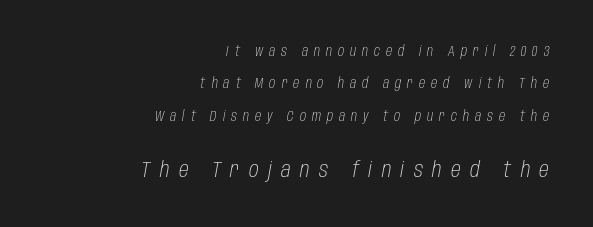
Q: Is the text bold? A: No.
Q: Is the text italic (slanted)? A: Yes, it leans right by about 10 degrees.
Q: Is the text underlined? A: No.
Q: How is the paragraph aligned? A: Right-aligned.
Q: Is the spacing between letters normal or unusually wide? A: Unusually wide.
Q: Is the spacing between lines tight, normal or loose? A: Loose.
Q: Which block of text is set in a larger size, the first (top) or the second (bottom)? A: The second (bottom) one.
